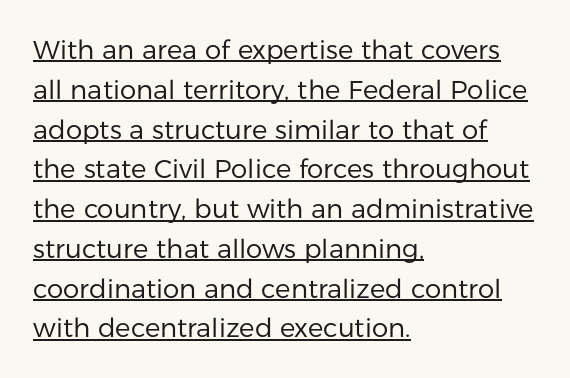
Q: Is the text bold? A: No.
Q: Is the text italic (slanted)? A: No, it is upright.
Q: Is the text underlined? A: Yes.
Q: How is the paragraph aligned? A: Left-aligned.
Q: Is the spacing between letters normal or unusually wide? A: Normal.
Q: Is the spacing between lines tight, normal or loose? A: Normal.
